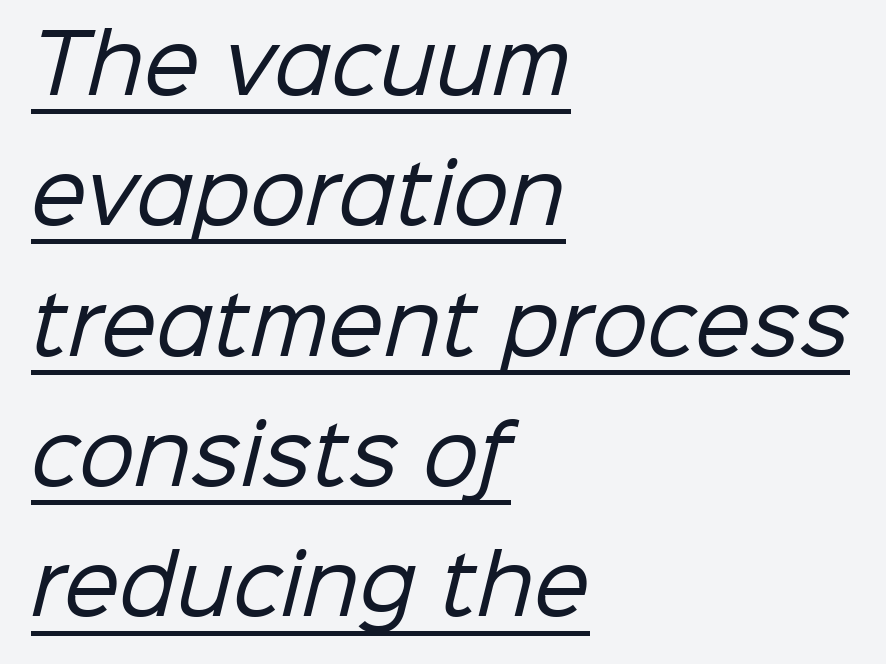
Q: Is the text bold? A: No.
Q: Is the typeface a serif or a sans-serif typeface? A: Sans-serif.
Q: Is the text underlined? A: Yes.
Q: How is the paragraph aligned? A: Left-aligned.
Q: Is the spacing between letters normal or unusually wide? A: Normal.
Q: Is the spacing between lines tight, normal or loose? A: Normal.
Q: Width (condensed, normal, or wide)? A: Normal.
Q: Stroke contrast? A: Low.
Q: x-height? A: Medium.
Q: Monospaced? A: No.
